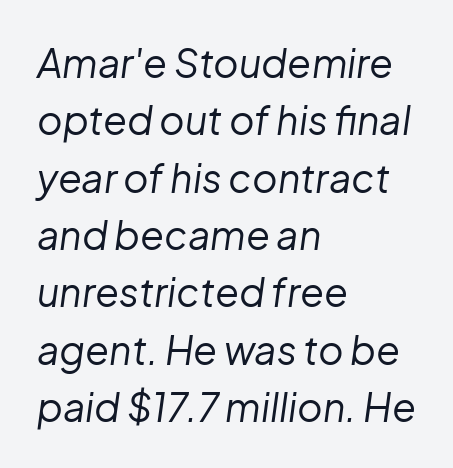
Q: Is the text bold? A: No.
Q: Is the text italic (slanted)? A: Yes, it leans right by about 8 degrees.
Q: Is the text underlined? A: No.
Q: How is the paragraph aligned? A: Left-aligned.
Q: Is the spacing between letters normal or unusually wide? A: Normal.
Q: Is the spacing between lines tight, normal or loose? A: Normal.
Q: Width (condensed, normal, or wide)? A: Normal.
Q: Stroke contrast? A: Low.
Q: x-height? A: Medium.
Q: Monospaced? A: No.
